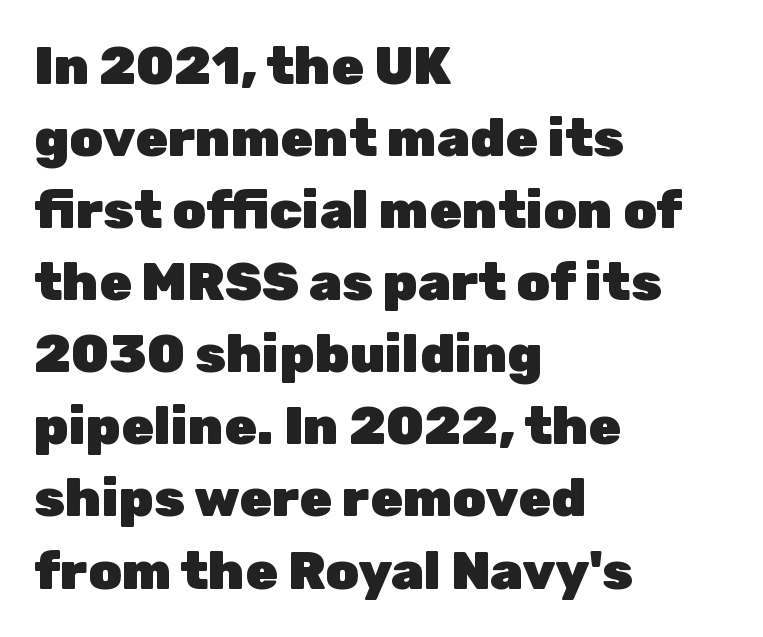
The image shows 53 px heavy sans-serif type, upright; set left-aligned, normal line spacing (1.36x), normal letter spacing, not underlined; low stroke contrast and a medium x-height.
